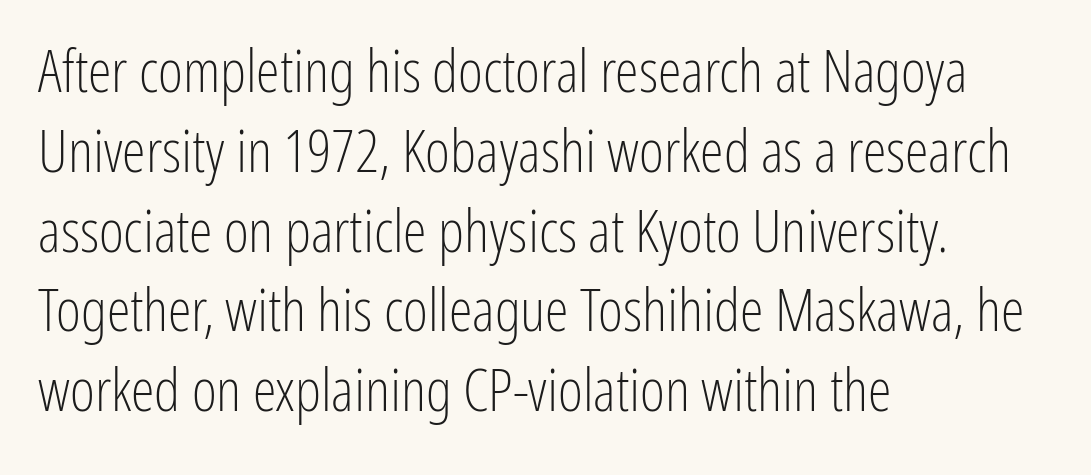
Q: Is the text bold? A: No.
Q: Is the text italic (slanted)? A: No, it is upright.
Q: Is the typeface a serif or a sans-serif typeface? A: Sans-serif.
Q: Is the text underlined? A: No.
Q: How is the paragraph aligned? A: Left-aligned.
Q: Is the spacing between letters normal or unusually wide? A: Normal.
Q: Is the spacing between lines tight, normal or loose? A: Normal.
Q: Width (condensed, normal, or wide)? A: Condensed.
Q: Stroke contrast? A: Low.
Q: x-height? A: Medium.
Q: Monospaced? A: No.
